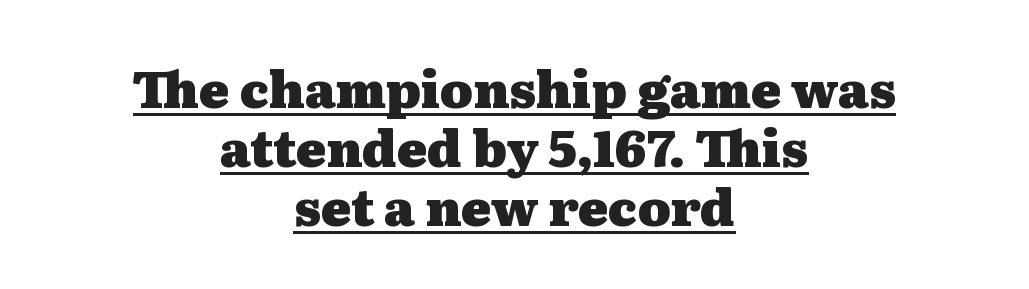
Q: Is the text bold? A: Yes.
Q: Is the text italic (slanted)? A: No, it is upright.
Q: Is the typeface a serif or a sans-serif typeface? A: Serif.
Q: Is the text underlined? A: Yes.
Q: How is the paragraph aligned? A: Centered.
Q: Is the spacing between letters normal or unusually wide? A: Normal.
Q: Width (condensed, normal, or wide)? A: Wide.
Q: Stroke contrast? A: Medium.
Q: x-height? A: Medium.
Q: Monospaced? A: No.
